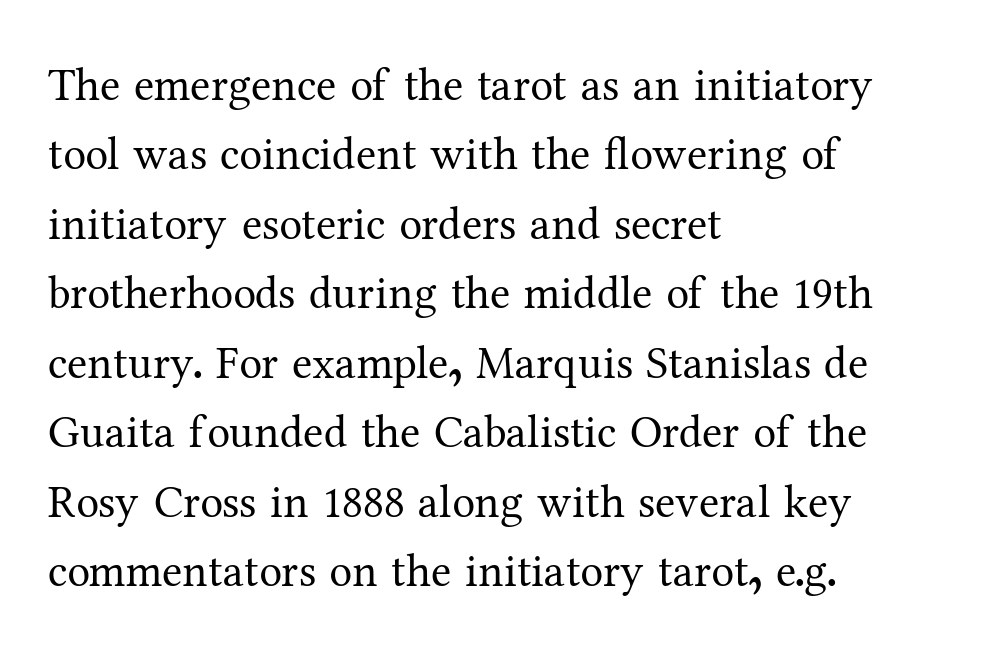
The image shows 46 px regular-weight serif type, upright; set left-aligned, normal line spacing (1.51x), normal letter spacing, not underlined; medium stroke contrast and a medium x-height.
